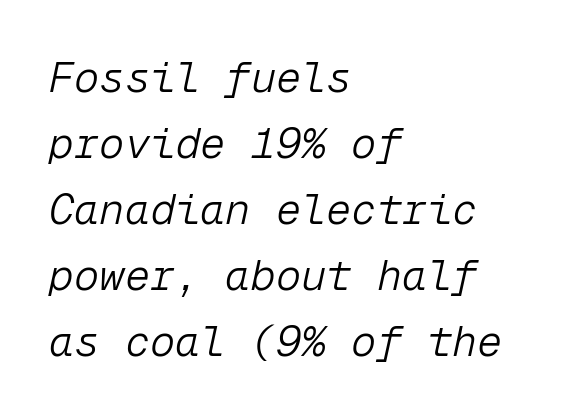
Vertical stems look standard width or narrower in stroke. Style check: oblique. The strip under each line holds only bare page. What's the leading like? Ordinary, nothing unusual.
